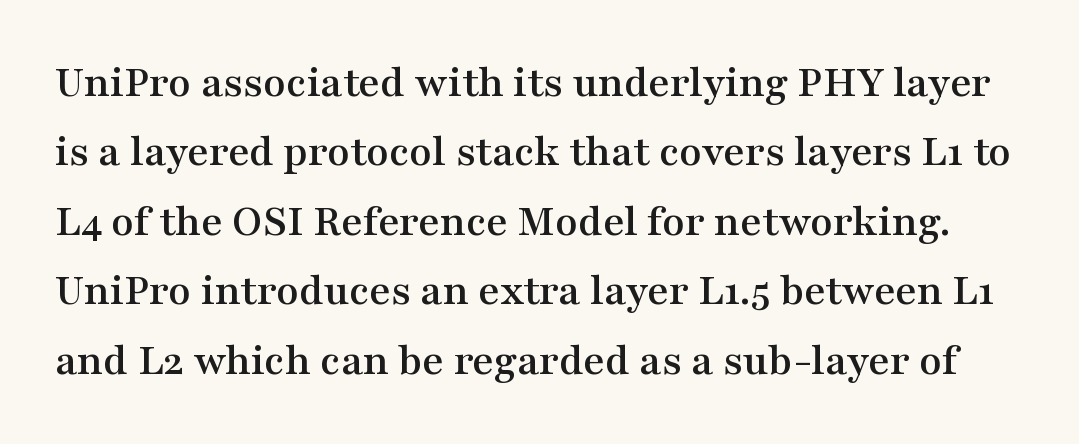
Q: Is the text italic (slanted)? A: No, it is upright.
Q: Is the typeface a serif or a sans-serif typeface? A: Serif.
Q: Is the text underlined? A: No.
Q: Is the spacing between letters normal or unusually wide? A: Normal.
Q: Is the spacing between lines tight, normal or loose? A: Normal.
Q: Width (condensed, normal, or wide)? A: Wide.
Q: Stroke contrast? A: Medium.
Q: x-height? A: Medium.
Q: Monospaced? A: No.
